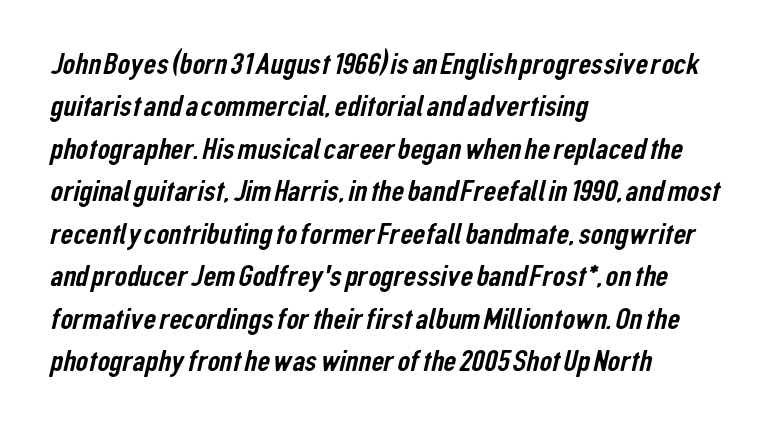
The face used here is proportionally spaced, like ordinary book or web type. Nothing sits at the stroke ends, so this counts as sans-serif. This rendering uses left alignment, leaving the right contour irregular. The letters sit at their default tracking, neither squeezed nor spread.
